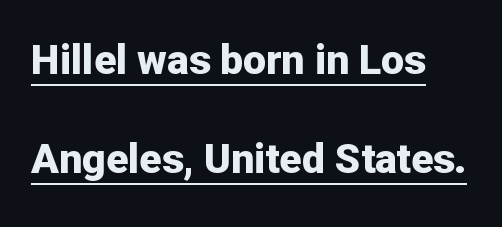
Q: Is the text bold? A: Yes.
Q: Is the text italic (slanted)? A: No, it is upright.
Q: Is the typeface a serif or a sans-serif typeface? A: Sans-serif.
Q: Is the text underlined? A: Yes.
Q: How is the paragraph aligned? A: Left-aligned.
Q: Is the spacing between letters normal or unusually wide? A: Normal.
Q: Is the spacing between lines tight, normal or loose? A: Loose.
Q: Width (condensed, normal, or wide)? A: Normal.
Q: Stroke contrast? A: Low.
Q: x-height? A: Medium.
Q: Monospaced? A: No.
